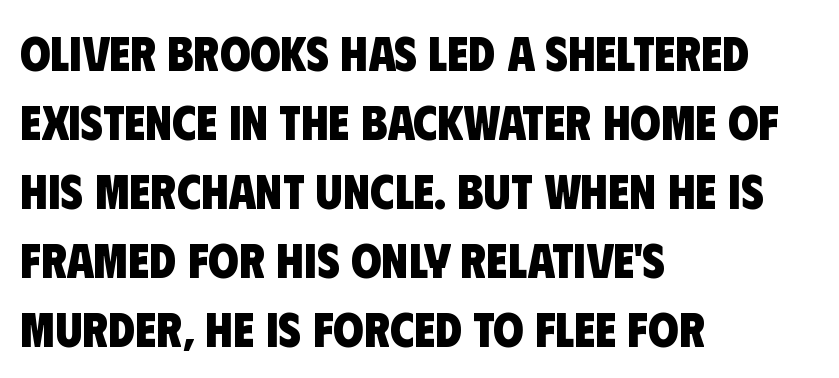
This rendering leaves character spacing at its baseline value. Unmarked baselines from the first word to the last. Looks like regular typesetting: each glyph gets only the width it needs. Bold? Absolutely — the strokes are thick and heavy.
